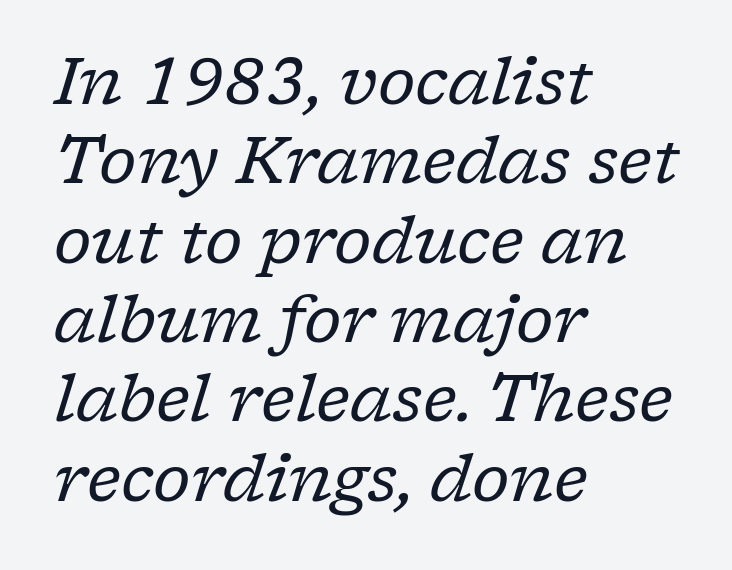
The image shows 64 px regular-weight serif type, italic (leaning right); set left-aligned, line spacing 1.24x, normal letter spacing, not underlined; low stroke contrast and a medium x-height.
